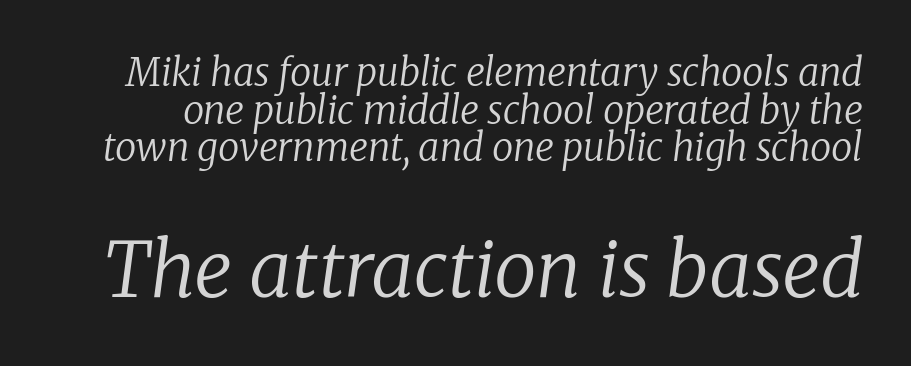
Students, note that the glyphs here touch the page at normal intervals. The letters carry serifs — small finishing strokes at the ends of their stems. No heavy texture on the line: the type isn't bold. Bare-footed words on every line.
